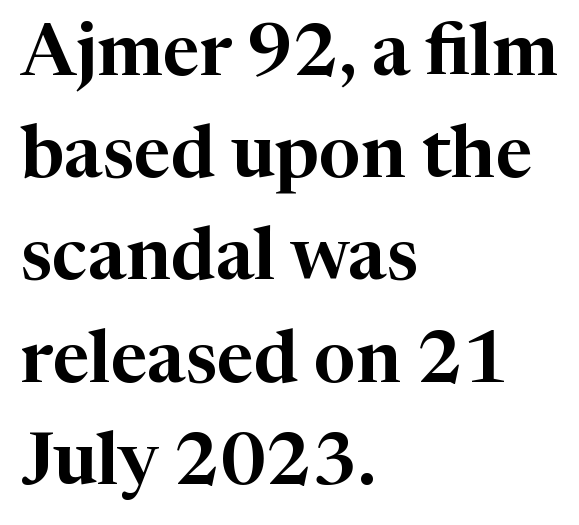
{"serif": "yes", "italic": "no", "width": "normal", "stroke_contrast": "high", "x_height": "medium", "monospaced": "no", "underline": "no", "align": "left", "line_spacing": "normal", "line_spacing_ratio": 1.4, "letter_spacing": "normal", "letter_spacing_em": 0.0, "glyph_px": 73}
